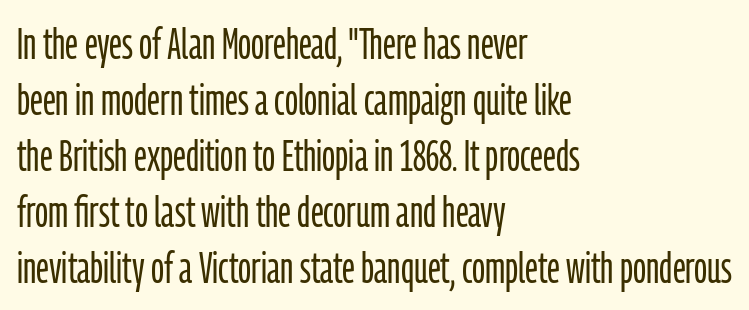
The typesetting does not lean heavy: it is not bold. The face used here is rendered with its standard letterfit. In terms of letterform style, serifs are entirely absent. Line spacing here is normal. The space directly below the letters is spotless.
